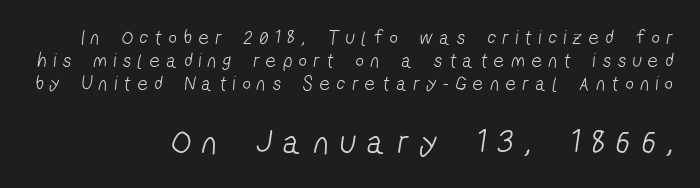
Do the characters align in a grid? No, the font is proportional. Which margin do the lines hug? The right one — the left edge is uneven. Compared with typical body copy, the letter spacing here is much looser. Of the two passages, the one underneath uses the larger point size. Notice how descenders almost collide with the ascenders below — that's tight leading. Counters stay open thanks to moderate or lighter strokes.
